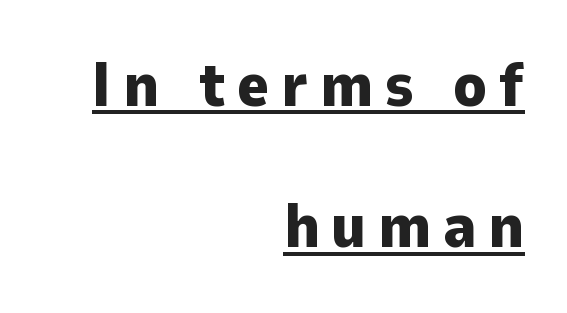
These lines were composed using upright roman letters. Glance below the letters and you will spot a drawn line. Its strokes are broad and dark, the hallmark of bold type. Notice how the passage keeps a crisp vertical edge on the right only. Vertically, the passage feels expansive, rows floating well apart.
